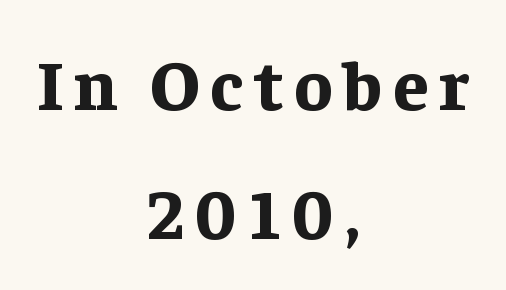
Caption: bold face, heavy strokes. Just letters on the line, the space beneath them empty. The type family on display is of the serif kind. These lines stack symmetrically, like a column narrowing and widening about its center. This is the regular roman posture of the typeface. Spacing verdict: proportional, widths tailored to each character.
